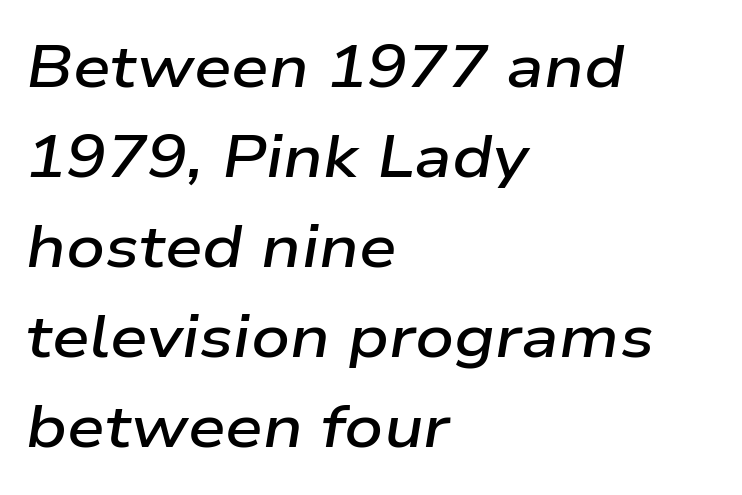
Q: Is the text bold? A: Semi-bold.
Q: Is the text italic (slanted)? A: Yes, it leans right by about 9 degrees.
Q: Is the text underlined? A: No.
Q: How is the paragraph aligned? A: Left-aligned.
Q: Is the spacing between letters normal or unusually wide? A: Normal.
Q: Is the spacing between lines tight, normal or loose? A: Normal.
Q: Width (condensed, normal, or wide)? A: Wide.
Q: Stroke contrast? A: Low.
Q: x-height? A: Medium.
Q: Monospaced? A: No.
